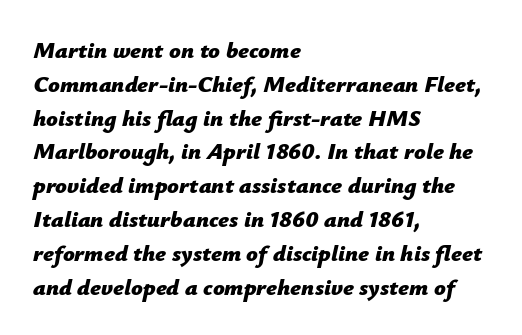
The image shows 23 px bold type, italic (leaning right); set left-aligned, normal line spacing (1.47x), normal letter spacing, not underlined.
